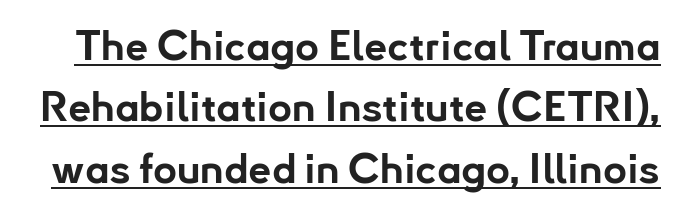
Q: Is the text bold? A: Yes.
Q: Is the text italic (slanted)? A: No, it is upright.
Q: Is the typeface a serif or a sans-serif typeface? A: Sans-serif.
Q: Is the text underlined? A: Yes.
Q: Is the spacing between letters normal or unusually wide? A: Normal.
Q: Is the spacing between lines tight, normal or loose? A: Normal.
Q: Width (condensed, normal, or wide)? A: Normal.
Q: Stroke contrast? A: Low.
Q: x-height? A: Small.
Q: Monospaced? A: No.
